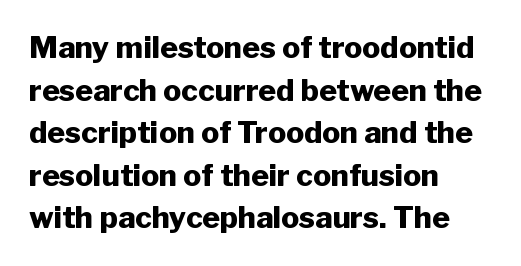
{"serif": "no", "italic": "no", "bold": "yes", "weight": "heavy", "width": "normal", "stroke_contrast": "low", "x_height": "medium", "monospaced": "no", "underline": "no", "align": "left", "line_spacing": "normal", "line_spacing_ratio": 1.42, "letter_spacing": "normal", "letter_spacing_em": 0.0, "glyph_px": 30}
